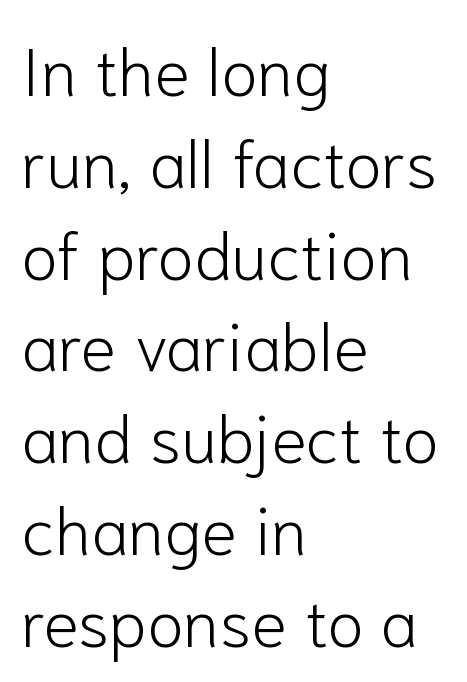
{"serif": "no", "italic": "no", "bold": "no", "weight": "light", "width": "normal", "stroke_contrast": "low", "x_height": "medium", "monospaced": "no", "underline": "no", "align": "left", "line_spacing": "normal", "line_spacing_ratio": 1.37, "letter_spacing": "normal", "letter_spacing_em": 0.0, "glyph_px": 67}
